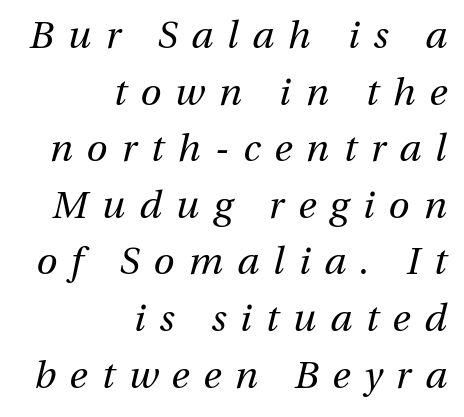
Q: Is the text bold? A: No.
Q: Is the text italic (slanted)? A: Yes, it leans right by about 13 degrees.
Q: Is the text underlined? A: No.
Q: How is the paragraph aligned? A: Right-aligned.
Q: Is the spacing between letters normal or unusually wide? A: Unusually wide.
Q: Is the spacing between lines tight, normal or loose? A: Normal.
Q: Width (condensed, normal, or wide)? A: Normal.
Q: Stroke contrast? A: Medium.
Q: x-height? A: Medium.
Q: Monospaced? A: No.
